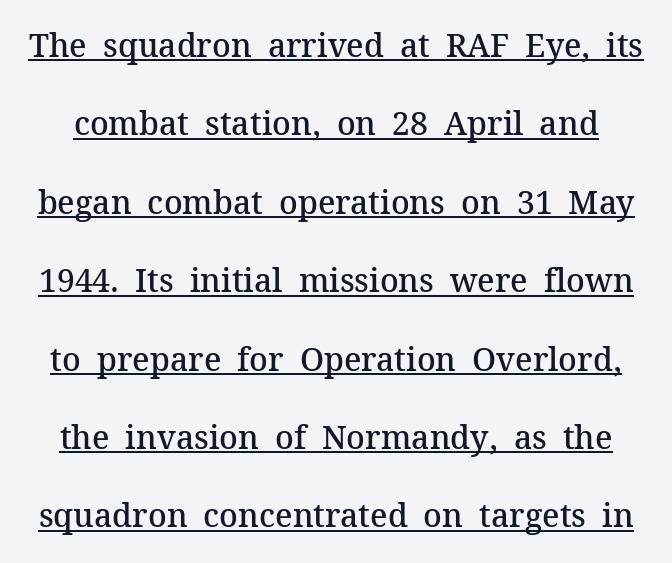
Q: Is the text bold? A: Semi-bold.
Q: Is the text italic (slanted)? A: No, it is upright.
Q: Is the typeface a serif or a sans-serif typeface? A: Serif.
Q: Is the text underlined? A: Yes.
Q: Is the spacing between letters normal or unusually wide? A: Normal.
Q: Is the spacing between lines tight, normal or loose? A: Loose.
Q: Width (condensed, normal, or wide)? A: Normal.
Q: Stroke contrast? A: Medium.
Q: x-height? A: Medium.
Q: Monospaced? A: No.
